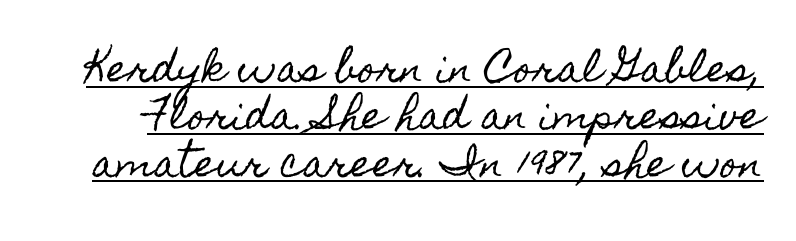
Q: Is the text italic (slanted)? A: Yes.
Q: Is the text underlined? A: Yes.
Q: Is the spacing between letters normal or unusually wide? A: Normal.
Q: Is the spacing between lines tight, normal or loose? A: Normal.
Q: Width (condensed, normal, or wide)? A: Condensed.
Q: x-height? A: Small.
Q: Monospaced? A: No.
